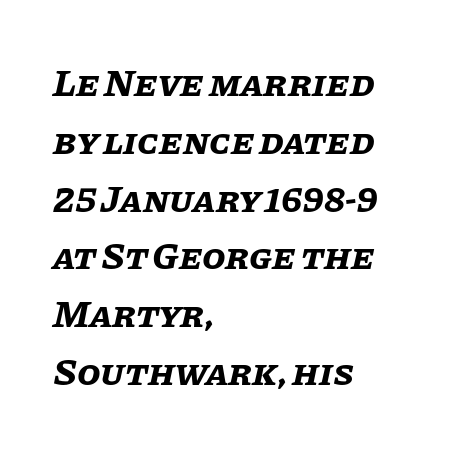
Q: Is the text bold? A: Yes.
Q: Is the text italic (slanted)? A: Yes, it leans right by about 11 degrees.
Q: Is the text underlined? A: No.
Q: How is the paragraph aligned? A: Left-aligned.
Q: Is the spacing between letters normal or unusually wide? A: Normal.
Q: Is the spacing between lines tight, normal or loose? A: Normal.
Q: Width (condensed, normal, or wide)? A: Normal.
Q: Stroke contrast? A: Low.
Q: x-height? A: Large.
Q: Monospaced? A: No.
